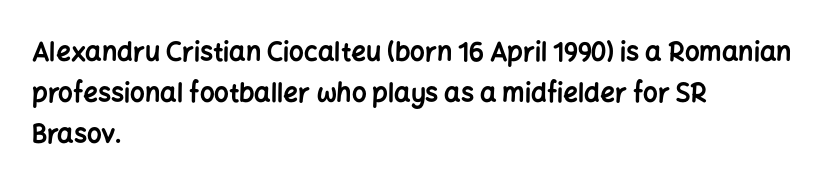
The image shows 26 px bold type, upright; set left-aligned, normal line spacing (1.57x), normal letter spacing, not underlined.
